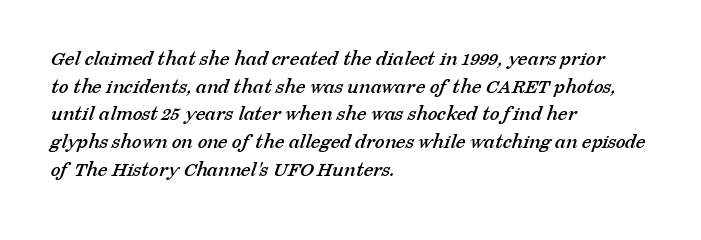
{"underline": "no", "align": "left", "line_spacing": "normal", "line_spacing_ratio": 1.26, "letter_spacing": "normal", "letter_spacing_em": 0.0, "glyph_px": 22}
